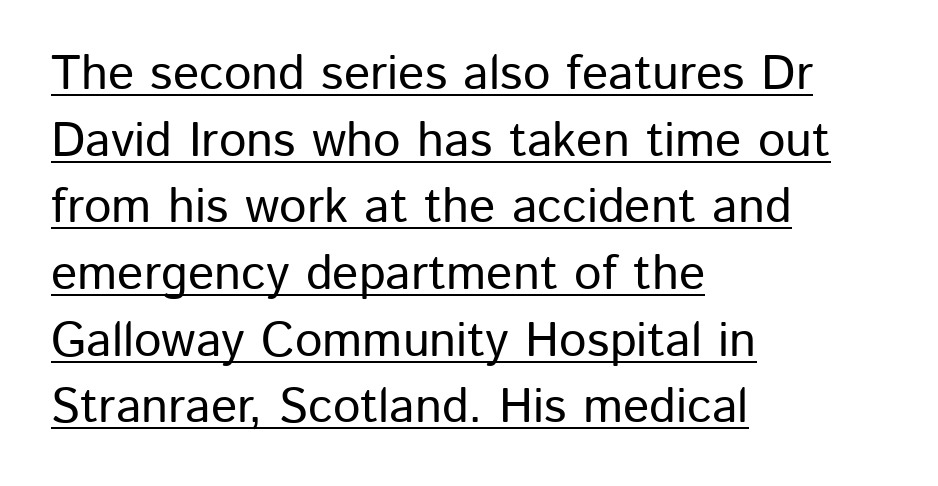
{"serif": "no", "italic": "no", "width": "normal", "stroke_contrast": "low", "x_height": "medium", "monospaced": "no", "underline": "yes", "align": "left", "line_spacing": "normal", "line_spacing_ratio": 1.36, "letter_spacing": "normal", "letter_spacing_em": 0.0, "glyph_px": 49}
